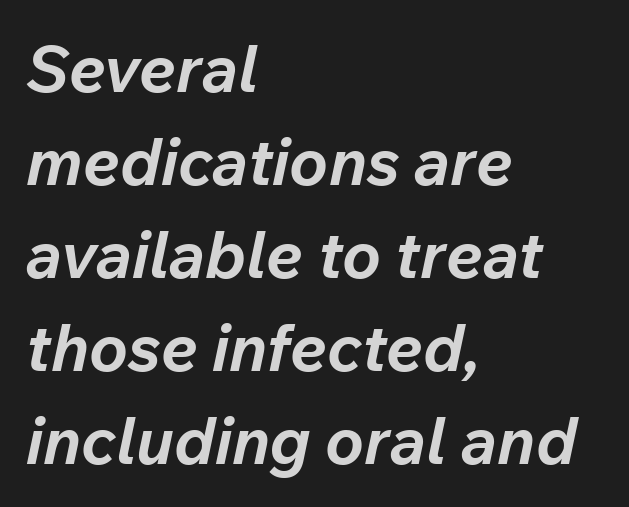
The image shows 65 px bold type, italic (leaning right); set left-aligned, normal line spacing (1.43x), normal letter spacing, not underlined; low stroke contrast and a medium x-height.
